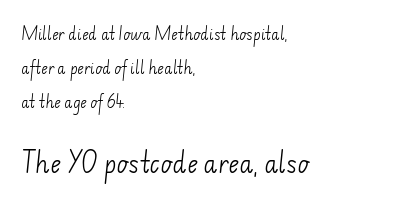
The image shows 23 px text type; set left-aligned, loose line spacing (2.44x), normal letter spacing, not underlined; the second (bottom) block is 1.64x larger.
